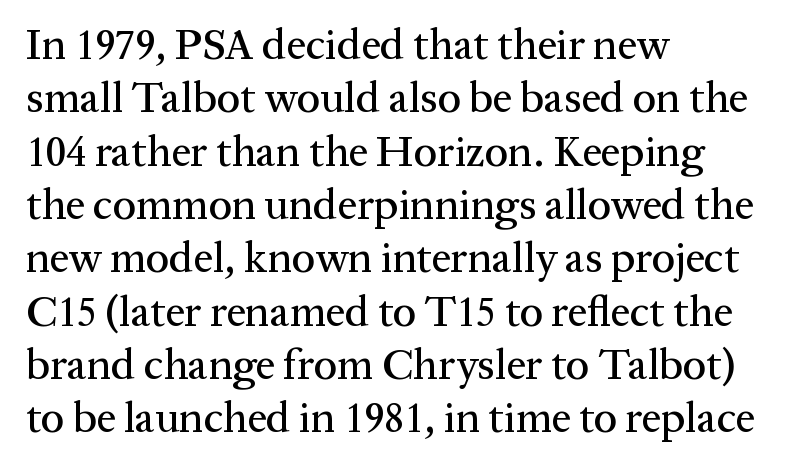
This rendering uses left alignment, leaving the right contour irregular. Character widths vary here, with narrow letters taking less room than wide ones. Posture: vertical. The letterforms sit shoulder to shoulder at normal distance. Decoration check: the copy has no underline.
